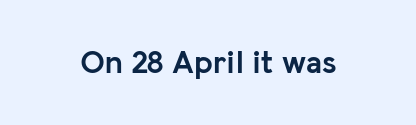
A full-strength bold gives these letters their thick strokes. The passage shown is typed in a proportional face where columns would drift. Look at the bottom of the vertical strokes: they stop flat, with no serifs. Italic: no, the glyphs are upright roman. Honestly, the letter spacing is just normal — you wouldn't notice it. Beneath every word, the page is bare.
